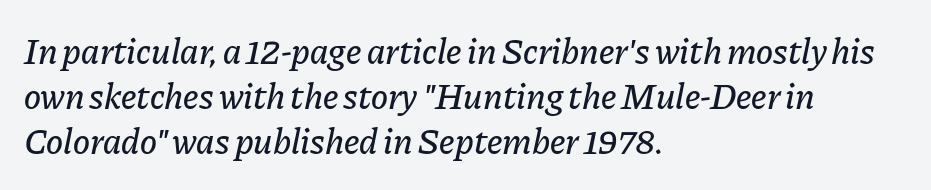
{"italic": "yes", "lean": "right", "slant_degrees": 11, "width": "normal", "stroke_contrast": "low", "x_height": "medium", "monospaced": "no", "underline": "no", "align": "left", "line_spacing": "normal", "line_spacing_ratio": 1.25, "letter_spacing": "normal", "letter_spacing_em": 0.0, "glyph_px": 36}
